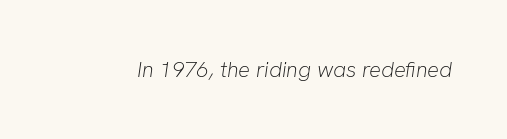
Q: Is the text bold? A: No.
Q: Is the text italic (slanted)? A: Yes, it leans right by about 8 degrees.
Q: Is the text underlined? A: No.
Q: Is the spacing between letters normal or unusually wide? A: Normal.
